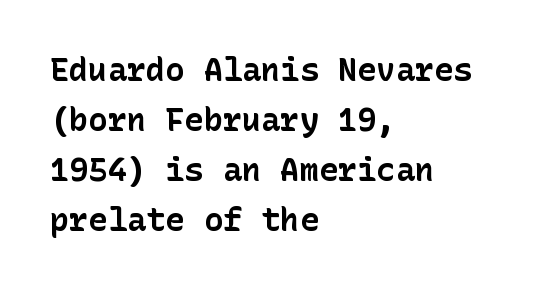
Q: Is the text bold? A: Yes.
Q: Is the text italic (slanted)? A: No, it is upright.
Q: Is the typeface a serif or a sans-serif typeface? A: Sans-serif.
Q: Is the text underlined? A: No.
Q: How is the paragraph aligned? A: Left-aligned.
Q: Is the spacing between letters normal or unusually wide? A: Normal.
Q: Is the spacing between lines tight, normal or loose? A: Normal.
Q: Width (condensed, normal, or wide)? A: Normal.
Q: Stroke contrast? A: Low.
Q: x-height? A: Medium.
